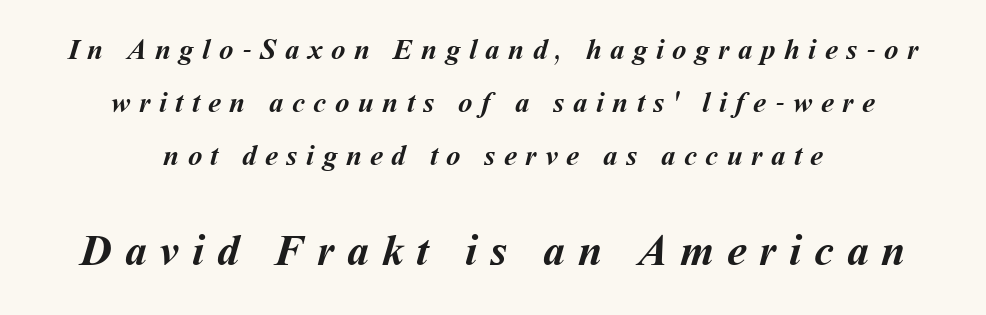
The image shows 44 px semibold type; set centered, line spacing 1.83x, unusually wide letter spacing (+0.29 em), not underlined; the second (bottom) block is 1.52x larger; medium stroke contrast and a medium x-height.
